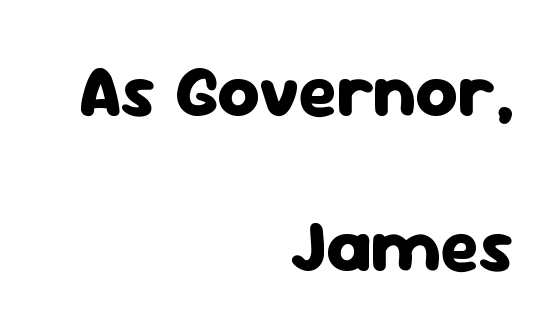
{"serif": "no", "italic": "no", "bold": "yes", "weight": "heavy", "width": "normal", "stroke_contrast": "low", "x_height": "medium", "monospaced": "no", "underline": "no", "align": "right", "line_spacing": "loose", "line_spacing_ratio": 2.12, "letter_spacing": "normal", "letter_spacing_em": 0.0, "glyph_px": 73}
